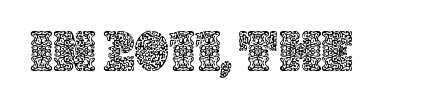
This rendering features lettering with no underline. Character widths vary here, with narrow letters taking less room than wide ones. In terms of posture, this sample is upright. The letterforms sit shoulder to shoulder at normal distance.
